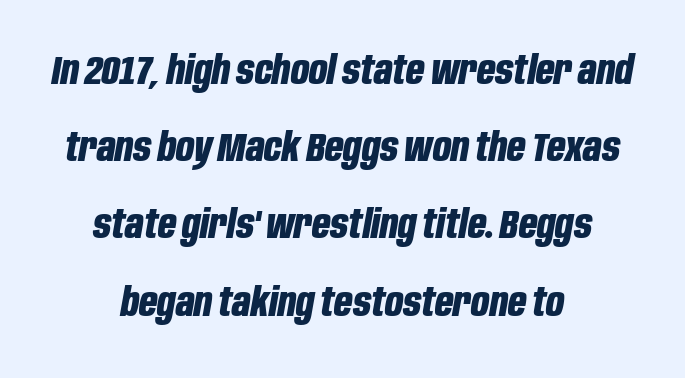
{"italic": "yes", "lean": "right", "slant_degrees": 10, "bold": "yes", "weight": "bold", "width": "condensed", "stroke_contrast": "low", "x_height": "large", "monospaced": "no", "underline": "no", "align": "center", "line_spacing": "loose", "line_spacing_ratio": 1.93, "letter_spacing": "normal", "letter_spacing_em": 0.0, "glyph_px": 40}
